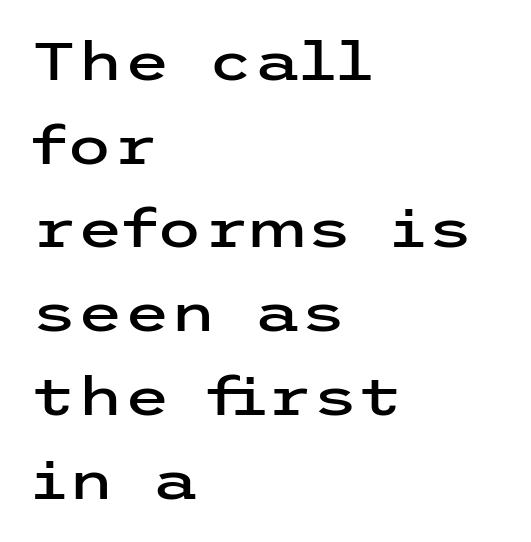
The image shows 53 px wide sans-serif type, upright; set left-aligned, normal line spacing (1.58x), normal letter spacing, not underlined; low stroke contrast and a medium x-height.
